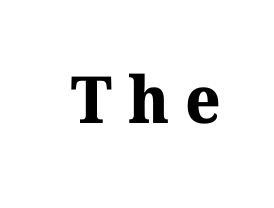
{"serif": "yes", "bold": "yes", "weight": "bold", "width": "normal", "stroke_contrast": "medium", "x_height": "medium", "monospaced": "no", "underline": "no", "letter_spacing": "wide", "letter_spacing_em": 0.25, "glyph_px": 65}
